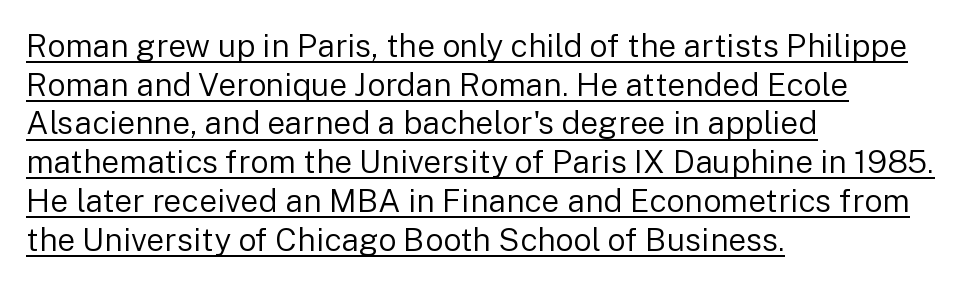
The image shows 32 px regular-weight sans-serif type, upright; set left-aligned, line spacing 1.21x, normal letter spacing, underlined; low stroke contrast and a medium x-height.
